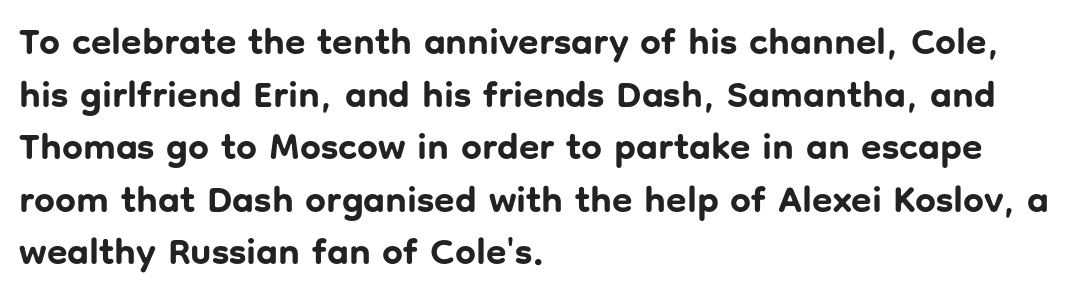
Q: Is the text bold? A: Yes.
Q: Is the text italic (slanted)? A: No, it is upright.
Q: Is the typeface a serif or a sans-serif typeface? A: Sans-serif.
Q: Is the text underlined? A: No.
Q: How is the paragraph aligned? A: Left-aligned.
Q: Is the spacing between letters normal or unusually wide? A: Normal.
Q: Is the spacing between lines tight, normal or loose? A: Normal.
Q: Width (condensed, normal, or wide)? A: Normal.
Q: Stroke contrast? A: Low.
Q: x-height? A: Medium.
Q: Monospaced? A: No.
